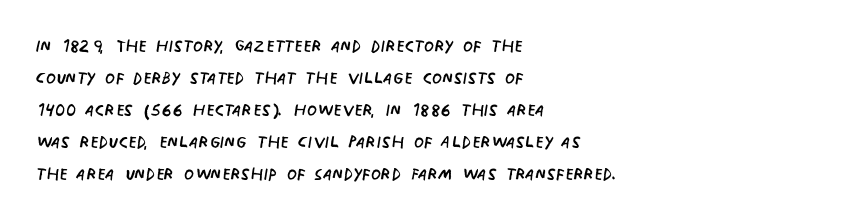
Caption: standard tracking, unaltered. Does the leading feel generous? No, just average. The lines are quadded left. Check the space under the baseline: it is left empty.
